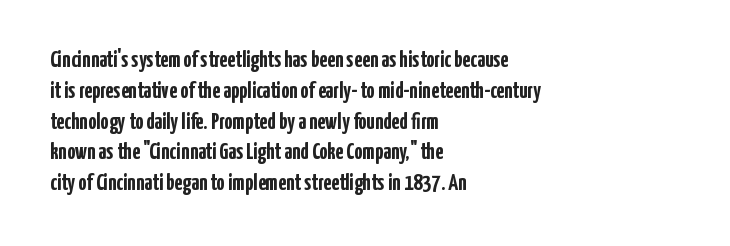
{"italic": "no", "bold": "yes", "underline": "no", "align": "left", "line_spacing": "normal", "line_spacing_ratio": 1.34, "letter_spacing": "normal", "letter_spacing_em": 0.0, "glyph_px": 23}
